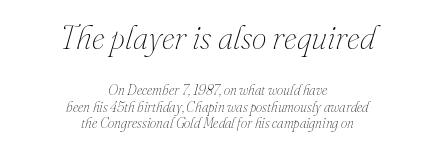
{"italic": "yes", "lean": "right", "slant_degrees": 16, "bold": "no", "weight": "thin", "width": "normal", "stroke_contrast": "medium", "x_height": "small", "monospaced": "no", "underline": "no", "align": "center", "line_spacing_ratio": 1.18, "letter_spacing": "normal", "letter_spacing_em": 0.0, "larger_block": "first", "size_ratio": 2.36, "glyph_px": 33}
